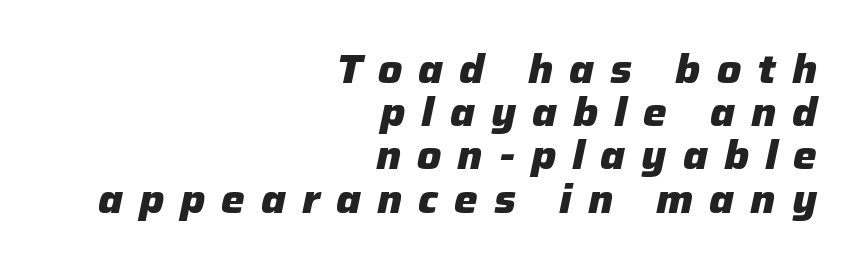
{"italic": "yes", "lean": "right", "slant_degrees": 12, "bold": "yes", "weight": "heavy", "width": "normal", "stroke_contrast": "low", "x_height": "medium", "monospaced": "no", "underline": "no", "align": "right", "line_spacing": "tight", "line_spacing_ratio": 1.08, "letter_spacing": "wide", "letter_spacing_em": 0.4, "glyph_px": 40}
